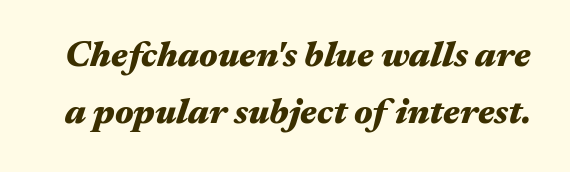
Q: Is the text bold? A: Yes.
Q: Is the text italic (slanted)? A: Yes, it leans right by about 17 degrees.
Q: Is the text underlined? A: No.
Q: Is the spacing between letters normal or unusually wide? A: Normal.
Q: Is the spacing between lines tight, normal or loose? A: Normal.
Q: Width (condensed, normal, or wide)? A: Wide.
Q: Stroke contrast? A: Medium.
Q: x-height? A: Medium.
Q: Monospaced? A: No.
